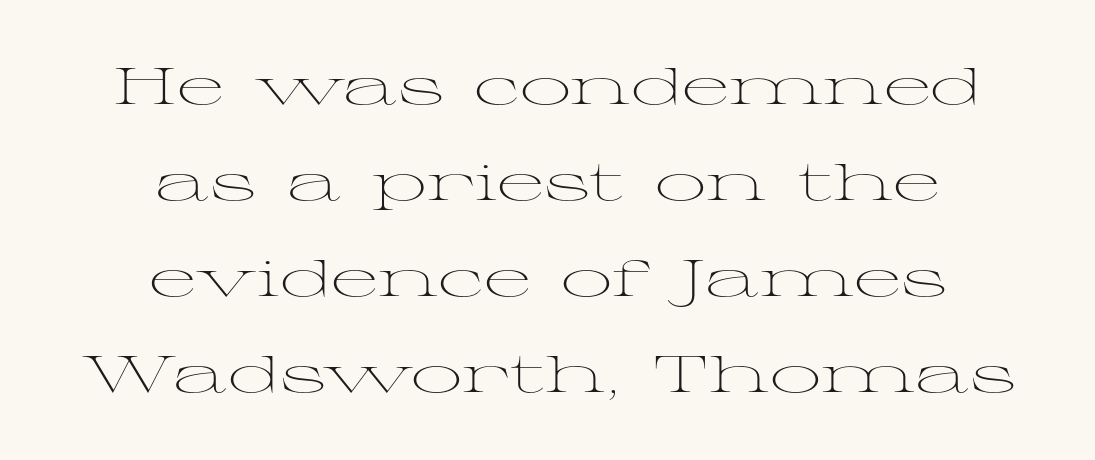
{"serif": "yes", "italic": "no", "bold": "no", "weight": "light", "width": "wide", "stroke_contrast": "medium", "x_height": "medium", "monospaced": "no", "underline": "no", "align": "center", "line_spacing_ratio": 1.88, "letter_spacing": "normal", "letter_spacing_em": 0.0, "glyph_px": 51}
